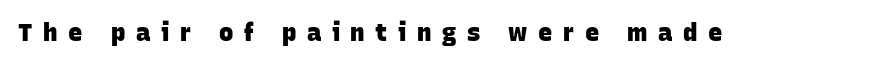
{"bold": "yes", "underline": "no", "letter_spacing": "wide", "letter_spacing_em": 0.44, "glyph_px": 24}
